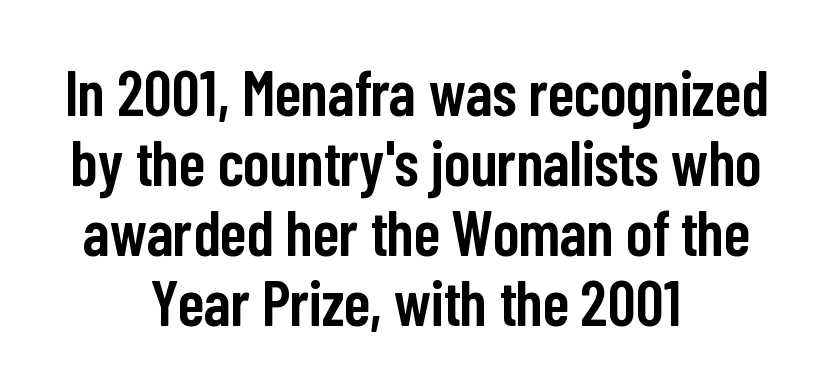
{"serif": "no", "italic": "no", "bold": "semi", "weight": "semibold", "width": "condensed", "stroke_contrast": "low", "x_height": "medium", "monospaced": "no", "underline": "no", "align": "center", "line_spacing": "tight", "line_spacing_ratio": 1.11, "letter_spacing": "normal", "letter_spacing_em": 0.0, "glyph_px": 63}
